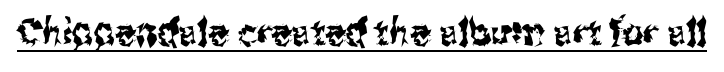
{"serif": "no", "italic": "no", "width": "condensed", "stroke_contrast": "medium", "x_height": "medium", "monospaced": "no", "underline": "yes", "letter_spacing": "normal", "letter_spacing_em": 0.0, "glyph_px": 37}
